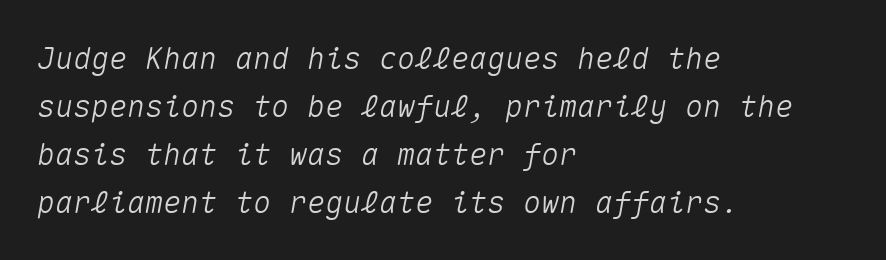
Q: Is the text italic (slanted)? A: Yes, it leans right by about 10 degrees.
Q: Is the text underlined? A: No.
Q: How is the paragraph aligned? A: Left-aligned.
Q: Is the spacing between letters normal or unusually wide? A: Normal.
Q: Is the spacing between lines tight, normal or loose? A: Normal.
Q: Width (condensed, normal, or wide)? A: Normal.
Q: Stroke contrast? A: Medium.
Q: x-height? A: Medium.
Q: Monospaced? A: Yes.
